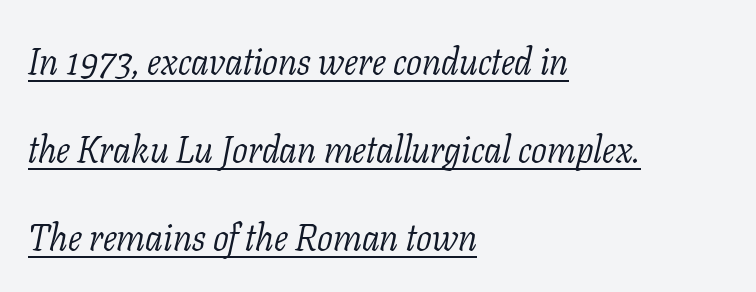
Regarding serifs, this sample has them. Stems here are at most as thick as an everyday book face. Do the characters align in a grid? No, the font is proportional. Horizontally, the lines are justified to the leading edge only. Emphasis is given by a line drawn under the lettering.
